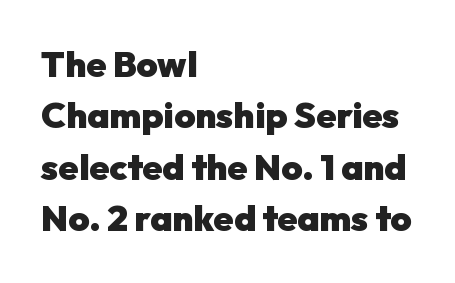
The image shows 36 px heavy sans-serif type, upright; set left-aligned, normal line spacing (1.43x), normal letter spacing, not underlined; low stroke contrast and a medium x-height.
